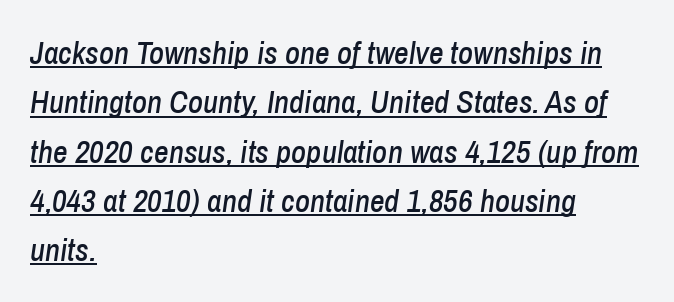
This rendering uses left alignment, leaving the right contour irregular. Every word sits above its own underline. Rendered with sloped, italic letterforms. The letterforms sit shoulder to shoulder at normal distance.
